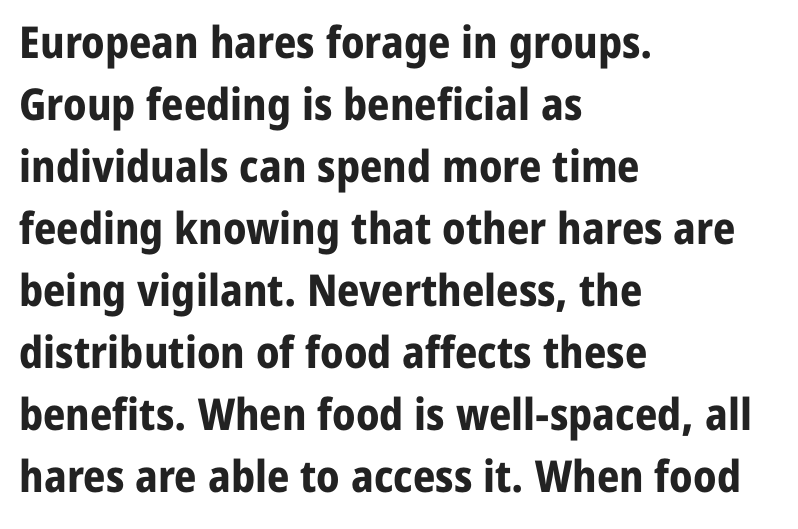
The image shows 44 px bold sans-serif type, upright; set left-aligned, normal line spacing (1.41x), normal letter spacing, not underlined; low stroke contrast and a medium x-height.
